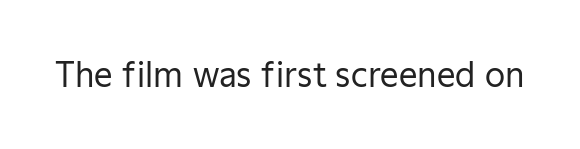
{"serif": "no", "italic": "no", "bold": "no", "weight": "regular", "width": "normal", "stroke_contrast": "low", "x_height": "medium", "monospaced": "no", "underline": "no", "letter_spacing": "normal", "letter_spacing_em": 0.0, "glyph_px": 33}
